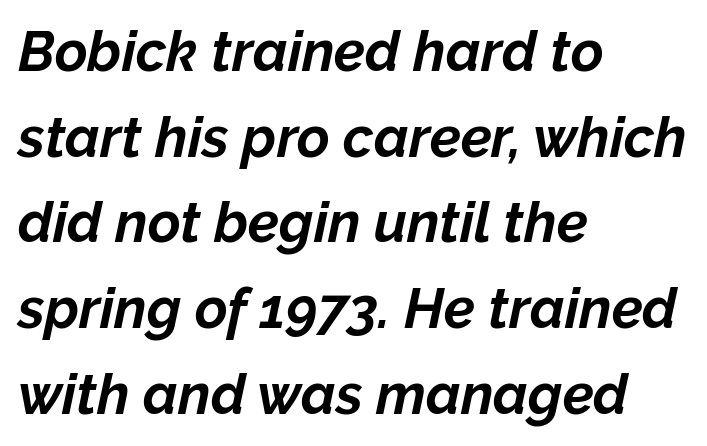
The passage shown is not underscored anywhere. One glance says typical: line gaps are just what's usual. The rendering applies a slant to the glyphs. Teacher's note: observe the even left margin — that is flush-left alignment. Varying glyph widths throughout — classic text-font behaviour.
